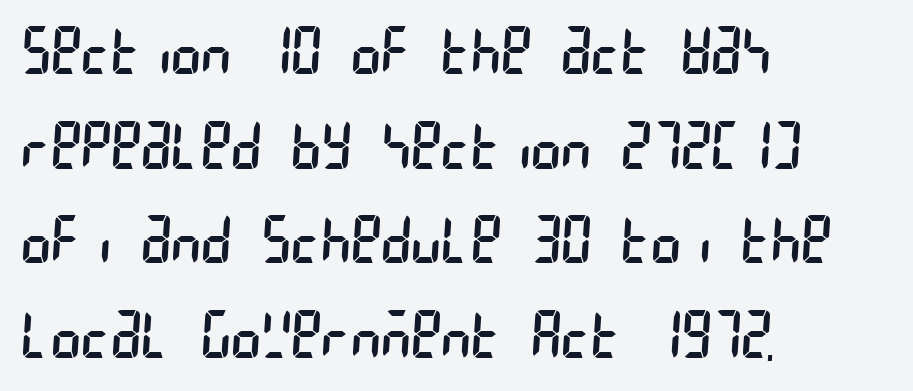
The font family rendered here belongs to the sans-serif group. The tracking reads as untouched default to a designer's eye. Regular leading. Words float on clear page, feet unadorned. Compared with a typical body face, this is equally light or lighter still.
